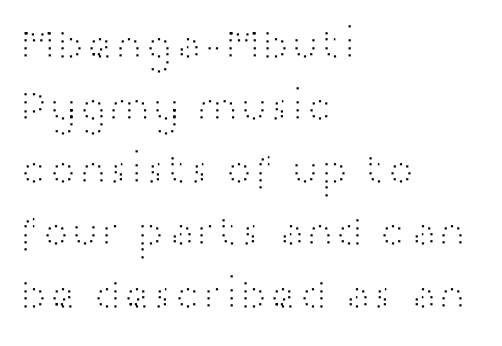
Q: Is the text bold? A: No.
Q: Is the text italic (slanted)? A: No, it is upright.
Q: Is the typeface a serif or a sans-serif typeface? A: Sans-serif.
Q: Is the text underlined? A: No.
Q: How is the paragraph aligned? A: Left-aligned.
Q: Is the spacing between letters normal or unusually wide? A: Normal.
Q: Is the spacing between lines tight, normal or loose? A: Normal.
Q: Width (condensed, normal, or wide)? A: Wide.
Q: Stroke contrast? A: High.
Q: x-height? A: Medium.
Q: Monospaced? A: No.
